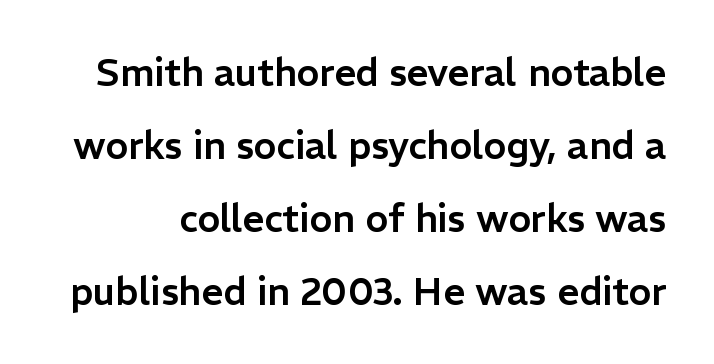
Words appear dense and cohesive because spacing is normal. Note the varied advance widths — an 'i' is clearly narrower than an 'm'. Leading is clearly above the norm, producing a sparse column. This rendering employs a face without finishing strokes, i.e., a sans-serif. Bare-footed words on every line.
